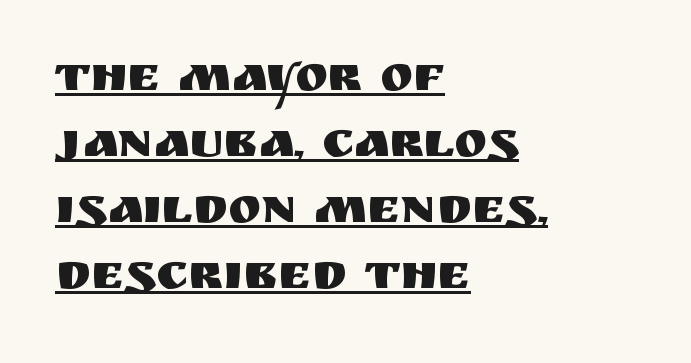
{"serif": "no", "italic": "no", "width": "normal", "stroke_contrast": "medium", "x_height": "large", "monospaced": "no", "underline": "yes", "align": "left", "line_spacing": "normal", "line_spacing_ratio": 1.32, "letter_spacing": "normal", "letter_spacing_em": 0.0, "glyph_px": 50}
